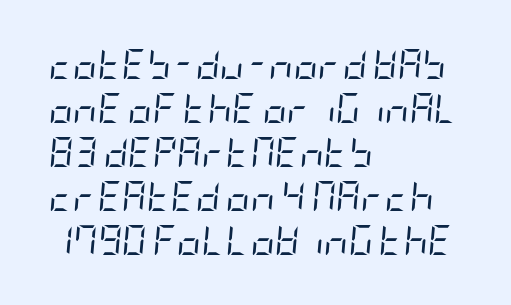
The passage shown leans; its letterforms are oblique. The line texture is even and compact thanks to regular tracking. The zone under the glyphs is completely vacant. This reads as an unemphasized weight, regular at the heaviest. The vertical gap from one line to the next is medium.
